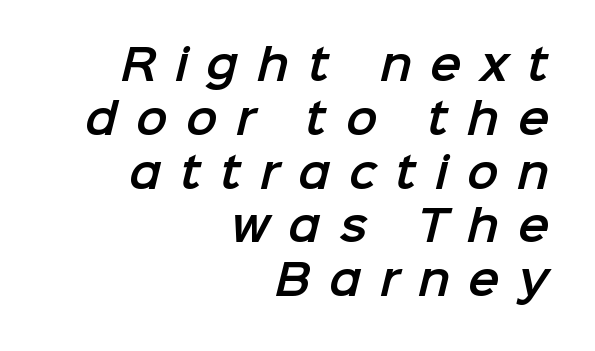
{"serif": "no", "width": "normal", "stroke_contrast": "low", "x_height": "medium", "monospaced": "no", "underline": "no", "align": "right", "line_spacing": "normal", "line_spacing_ratio": 1.28, "letter_spacing": "wide", "letter_spacing_em": 0.44, "glyph_px": 42}
